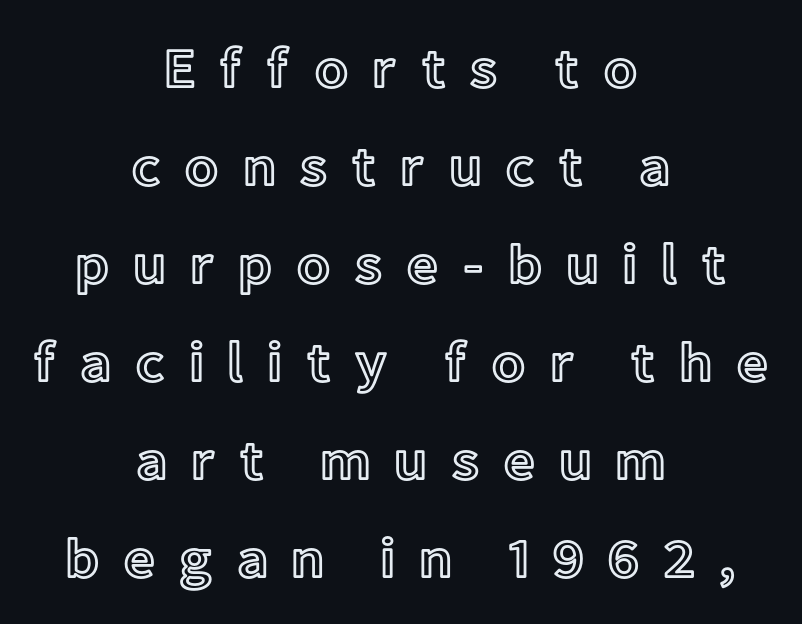
{"italic": "no", "width": "normal", "x_height": "medium", "monospaced": "no", "underline": "no", "align": "center", "line_spacing_ratio": 1.75, "letter_spacing": "wide", "letter_spacing_em": 0.41, "glyph_px": 56}
